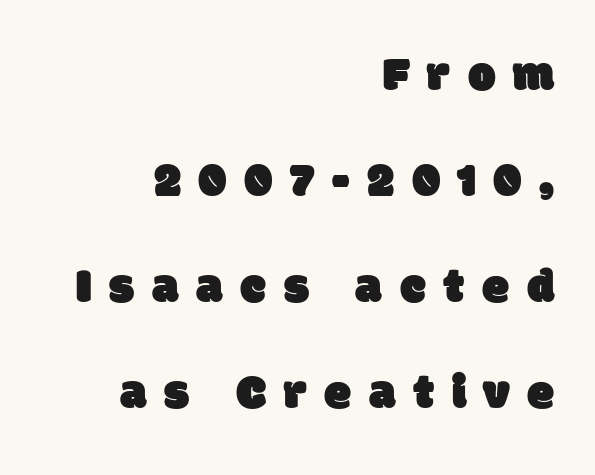
The image shows 49 px sans-serif type; set right-aligned, loose line spacing (2.16x), unusually wide letter spacing (+0.36 em), not underlined; low stroke contrast and a large x-height.
